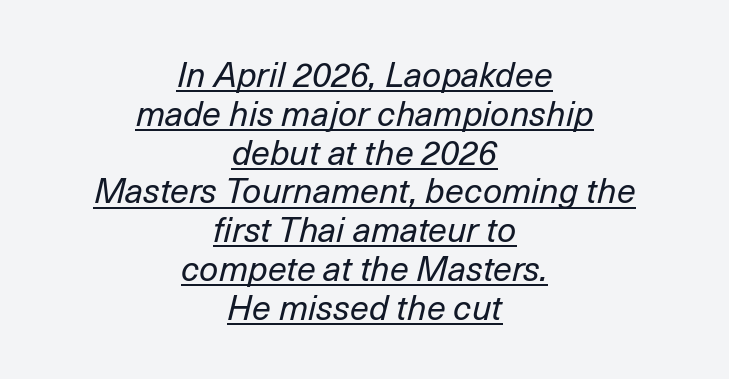
The image shows 34 px regular-weight type, italic (leaning right); set centered, tight line spacing (1.14x), normal letter spacing, underlined; low stroke contrast and a medium x-height.
